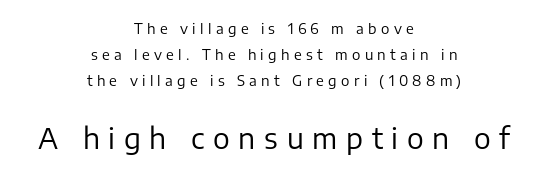
The image shows 28 px regular-weight sans-serif type, upright; set centered, line spacing 1.87x, unusually wide letter spacing (+0.31 em), not underlined; the second (bottom) block is 2.0x larger; low stroke contrast and a medium x-height.
